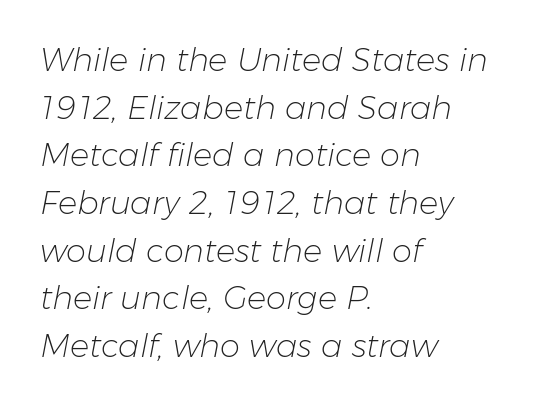
Q: Is the text bold? A: No.
Q: Is the text italic (slanted)? A: Yes, it leans right by about 11 degrees.
Q: Is the text underlined? A: No.
Q: How is the paragraph aligned? A: Left-aligned.
Q: Is the spacing between letters normal or unusually wide? A: Normal.
Q: Is the spacing between lines tight, normal or loose? A: Normal.
Q: Width (condensed, normal, or wide)? A: Normal.
Q: Stroke contrast? A: Low.
Q: x-height? A: Medium.
Q: Monospaced? A: No.
